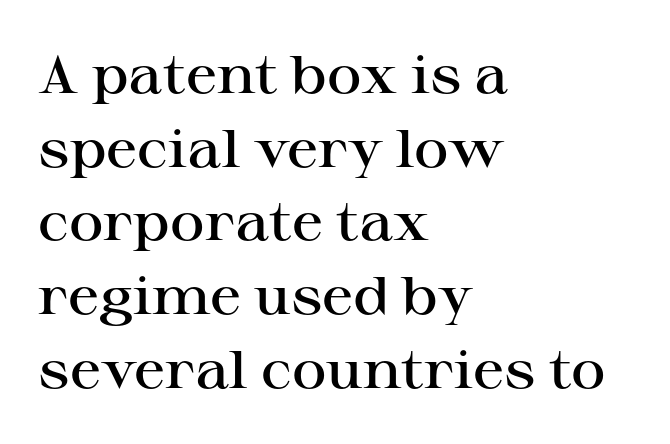
Q: Is the text bold? A: Semi-bold.
Q: Is the text italic (slanted)? A: No, it is upright.
Q: Is the typeface a serif or a sans-serif typeface? A: Serif.
Q: Is the text underlined? A: No.
Q: How is the paragraph aligned? A: Left-aligned.
Q: Is the spacing between letters normal or unusually wide? A: Normal.
Q: Is the spacing between lines tight, normal or loose? A: Normal.
Q: Width (condensed, normal, or wide)? A: Wide.
Q: Stroke contrast? A: High.
Q: x-height? A: Medium.
Q: Monospaced? A: No.
